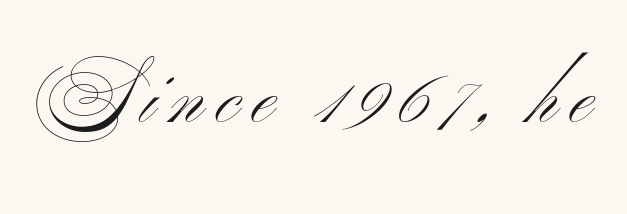
Grotesque or geometric, the face here clearly has no serifs. Do the characters align in a grid? No, the font is proportional. Heaviness? Minimal to ordinary, like unemphasized prose.
